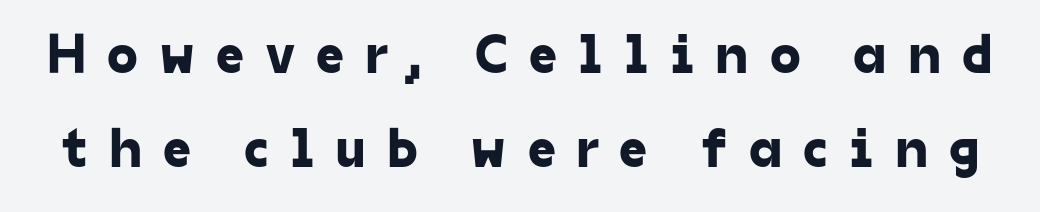
{"serif": "no", "width": "normal", "stroke_contrast": "low", "x_height": "medium", "monospaced": "no", "underline": "no", "line_spacing": "normal", "line_spacing_ratio": 1.67, "letter_spacing": "wide", "letter_spacing_em": 0.37, "glyph_px": 56}
